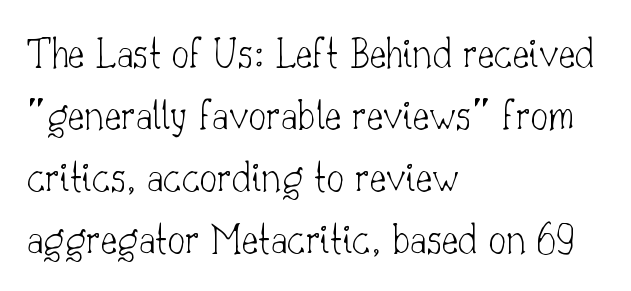
{"serif": "yes", "italic": "no", "bold": "no", "weight": "thin", "width": "normal", "stroke_contrast": "low", "x_height": "small", "monospaced": "no", "underline": "no", "align": "left", "line_spacing": "normal", "line_spacing_ratio": 1.41, "letter_spacing": "normal", "letter_spacing_em": 0.0, "glyph_px": 44}
